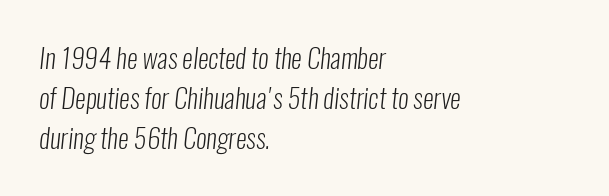
{"bold": "no", "underline": "no", "align": "left", "line_spacing": "normal", "line_spacing_ratio": 1.48, "letter_spacing": "normal", "letter_spacing_em": 0.0, "glyph_px": 27}
